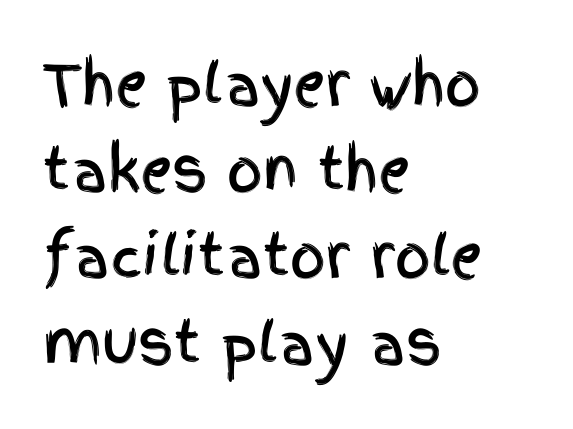
Do the characters align in a grid? No, the font is proportional. This sample uses plain, unmodified letter spacing. The passage shown is not underscored anywhere. Type style note: lacks serifs.
